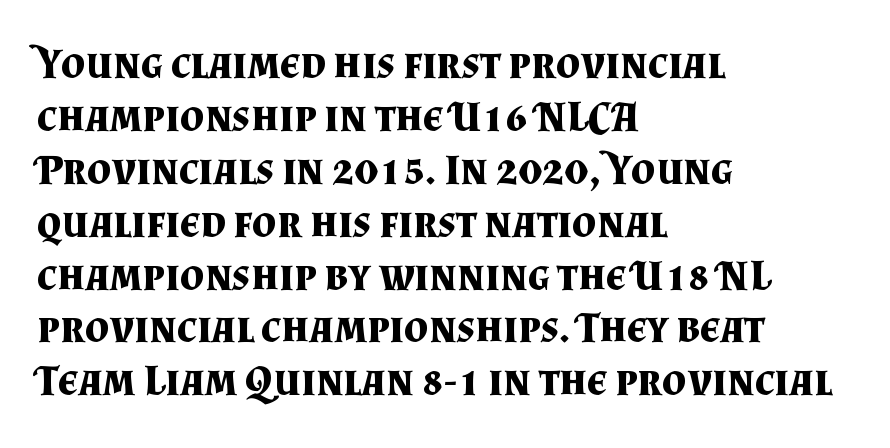
The image shows 43 px bold serif type, upright; set left-aligned, line spacing 1.23x, normal letter spacing, not underlined; medium stroke contrast and a small x-height.
